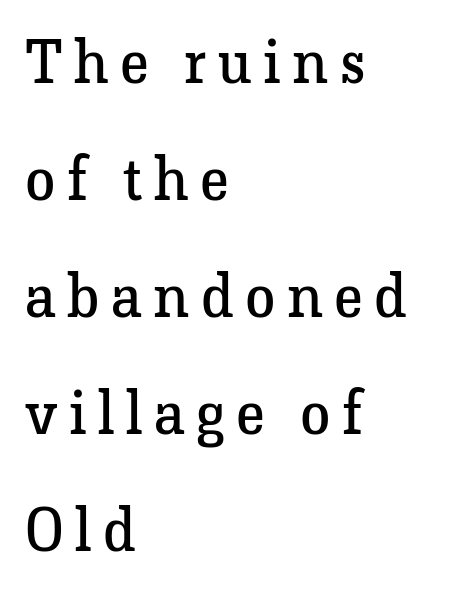
{"serif": "yes", "italic": "no", "bold": "no", "weight": "regular", "width": "normal", "stroke_contrast": "low", "x_height": "medium", "monospaced": "no", "underline": "no", "align": "left", "line_spacing": "loose", "line_spacing_ratio": 1.92, "glyph_px": 61}
